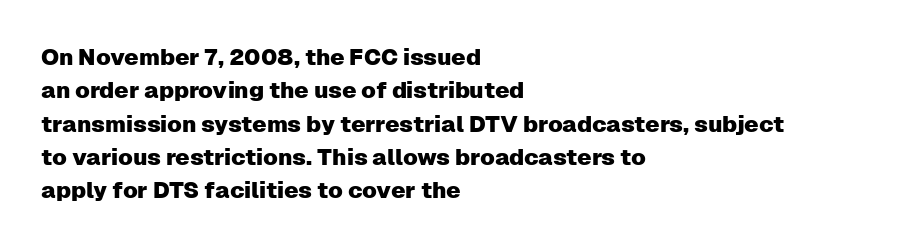
{"italic": "no", "underline": "no", "align": "left", "line_spacing": "normal", "line_spacing_ratio": 1.45, "letter_spacing": "normal", "letter_spacing_em": 0.0, "glyph_px": 23}
